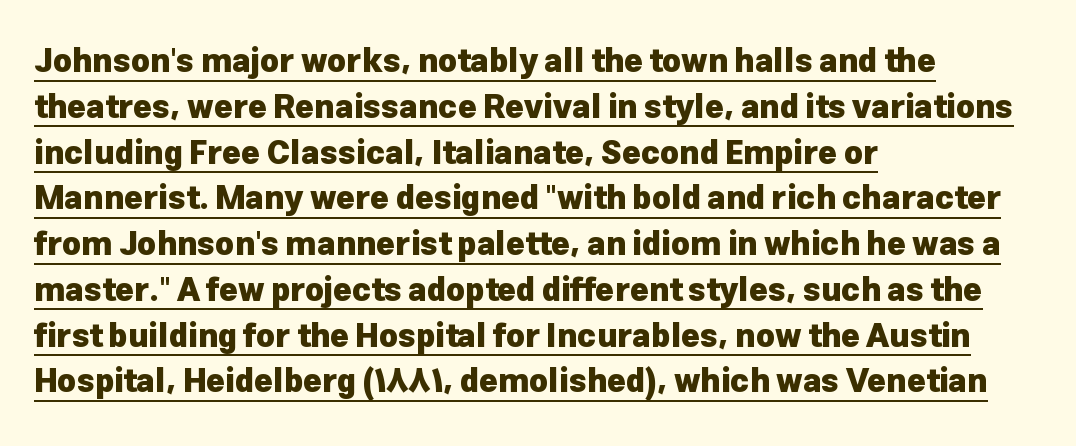
The image shows 32 px heavy sans-serif type, upright; set left-aligned, normal line spacing (1.43x), normal letter spacing, underlined; low stroke contrast and a medium x-height.
